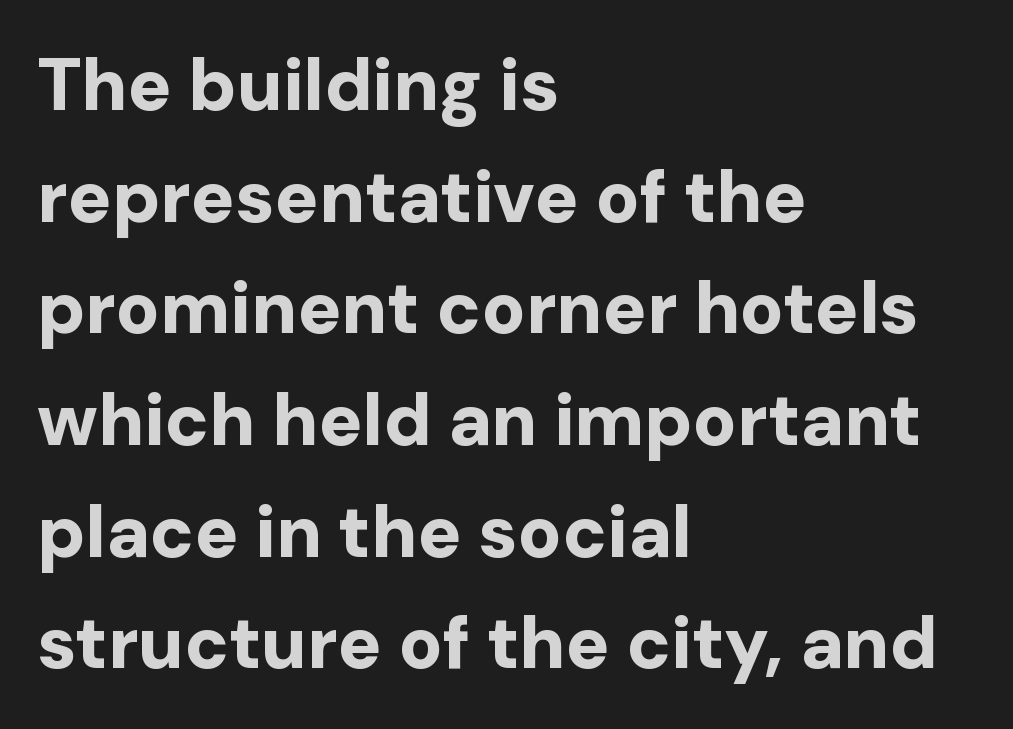
The zone under the glyphs is completely vacant. I'd call this a sans setting — the letters go barefoot. What weight is shown? A full bold with thick strokes. The passage shown is typed in a proportional face where columns would drift. Line beginnings align vertically; line endings do not.
